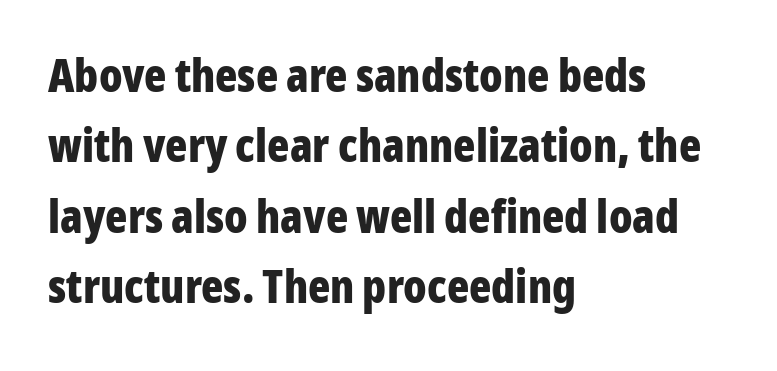
Every letter is thick-stroked: bold, no question. Type style note: lacks serifs. Varying glyph widths throughout — classic text-font behaviour. Ascenders rise straight up at ninety degrees. Reading down the block, your eye returns to a fixed left position each line. The tracking reads as untouched default to a designer's eye.
